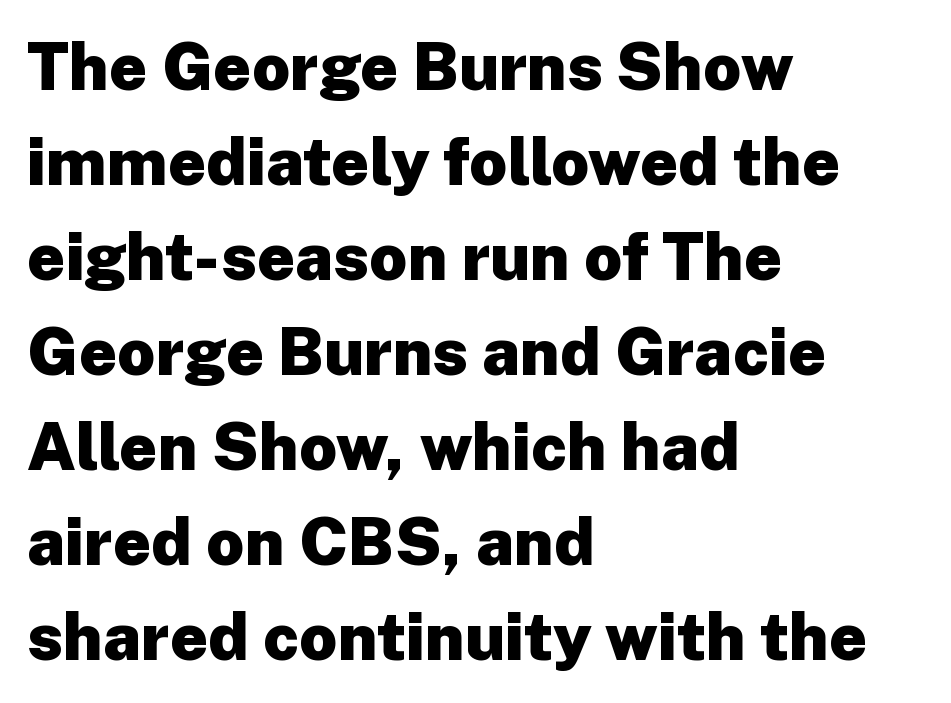
{"serif": "no", "italic": "no", "bold": "yes", "weight": "heavy", "width": "normal", "stroke_contrast": "low", "x_height": "medium", "monospaced": "no", "underline": "no", "align": "left", "line_spacing": "normal", "line_spacing_ratio": 1.44, "letter_spacing": "normal", "letter_spacing_em": 0.0, "glyph_px": 66}
